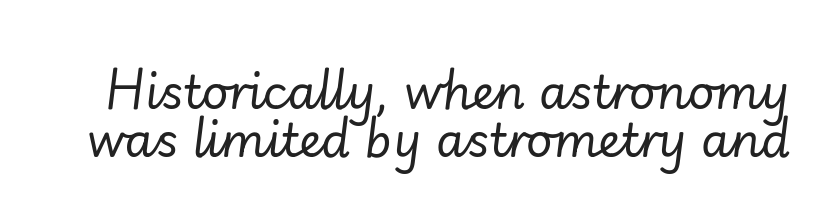
The image shows 46 px regular-weight type, italic (leaning right); set tight line spacing (1.04x), normal letter spacing, not underlined; low stroke contrast and a small x-height.
